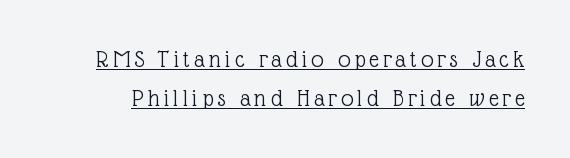
{"italic": "no", "bold": "no", "underline": "yes", "line_spacing": "normal", "line_spacing_ratio": 1.64, "glyph_px": 24}
